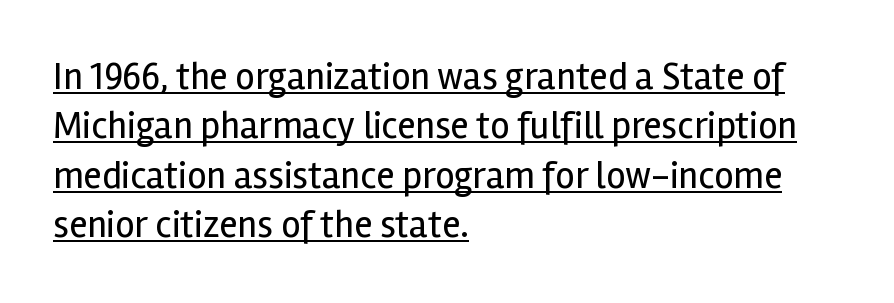
{"serif": "no", "italic": "no", "bold": "no", "weight": "regular", "width": "normal", "x_height": "medium", "monospaced": "no", "underline": "yes", "align": "left", "line_spacing": "normal", "line_spacing_ratio": 1.3, "letter_spacing": "normal", "letter_spacing_em": 0.0, "glyph_px": 38}
